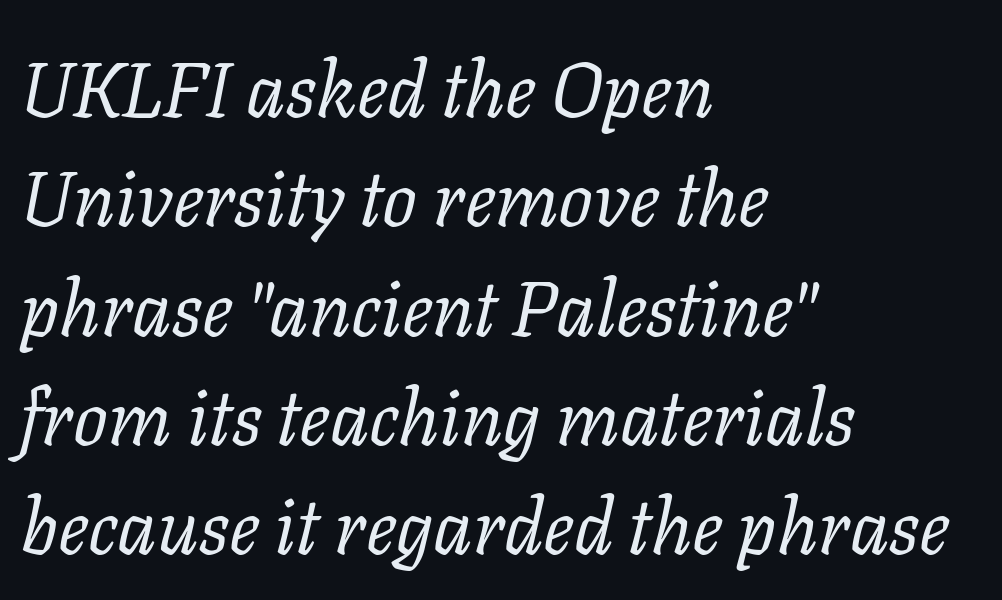
Q: Is the text bold? A: No.
Q: Is the text italic (slanted)? A: Yes, it leans right by about 11 degrees.
Q: Is the typeface a serif or a sans-serif typeface? A: Serif.
Q: Is the text underlined? A: No.
Q: How is the paragraph aligned? A: Left-aligned.
Q: Is the spacing between letters normal or unusually wide? A: Normal.
Q: Is the spacing between lines tight, normal or loose? A: Normal.
Q: Width (condensed, normal, or wide)? A: Normal.
Q: Stroke contrast? A: Low.
Q: x-height? A: Medium.
Q: Monospaced? A: No.
